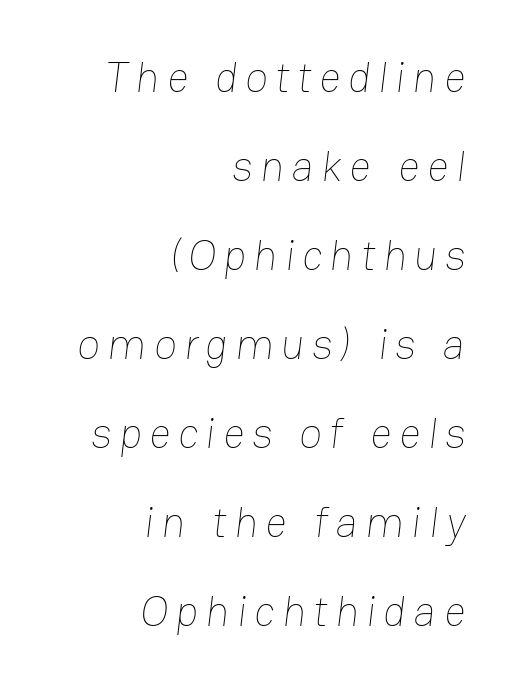
The image shows 42 px thin type; set right-aligned, loose line spacing (2.12x), not underlined; low stroke contrast and a medium x-height.
